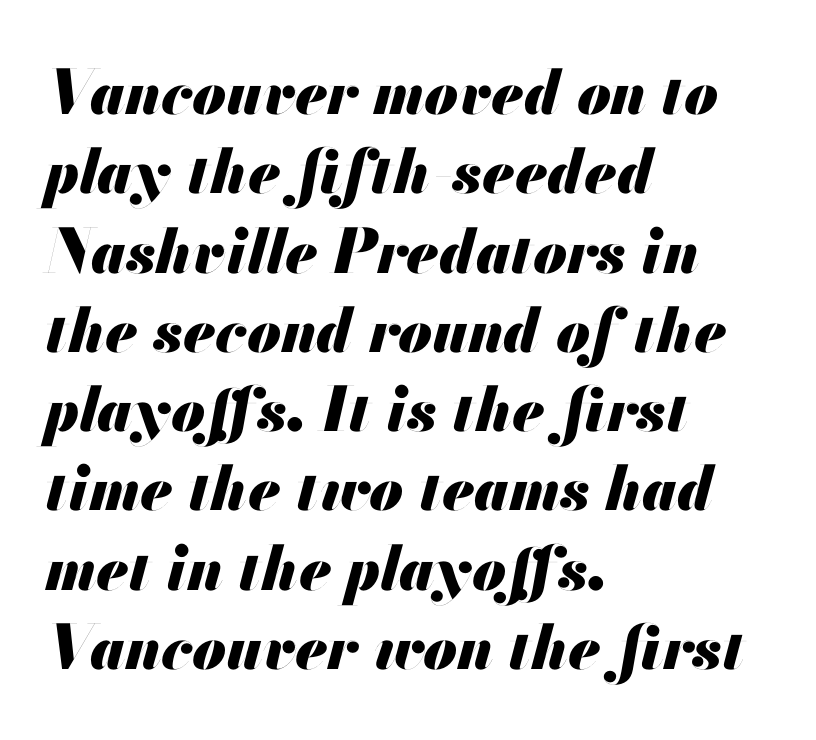
Q: Is the text bold? A: Yes.
Q: Is the text italic (slanted)? A: Yes, it leans right by about 13 degrees.
Q: Is the text underlined? A: No.
Q: How is the paragraph aligned? A: Left-aligned.
Q: Is the spacing between letters normal or unusually wide? A: Normal.
Q: Is the spacing between lines tight, normal or loose? A: Normal.
Q: Width (condensed, normal, or wide)? A: Normal.
Q: Stroke contrast? A: Medium.
Q: x-height? A: Small.
Q: Monospaced? A: No.
